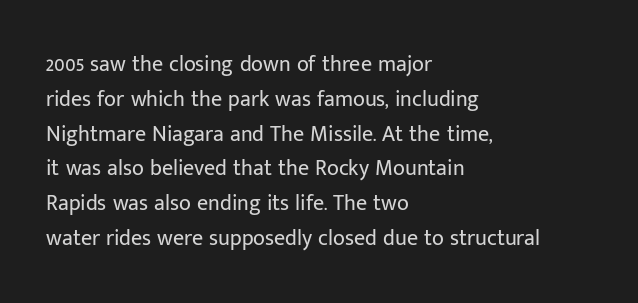
Q: Is the text bold? A: No.
Q: Is the text italic (slanted)? A: No, it is upright.
Q: Is the text underlined? A: No.
Q: How is the paragraph aligned? A: Left-aligned.
Q: Is the spacing between letters normal or unusually wide? A: Normal.
Q: Is the spacing between lines tight, normal or loose? A: Normal.
